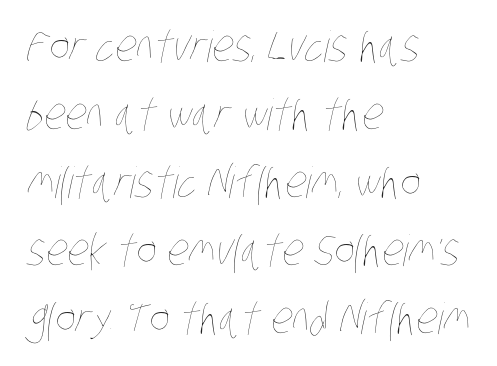
Does the copy run flush right? No — it runs flush left. Plain, unruled lines of type. Does extra space separate the letters? No, they use regular spacing. Is the type heavy? It reads as light-to-regular instead.
